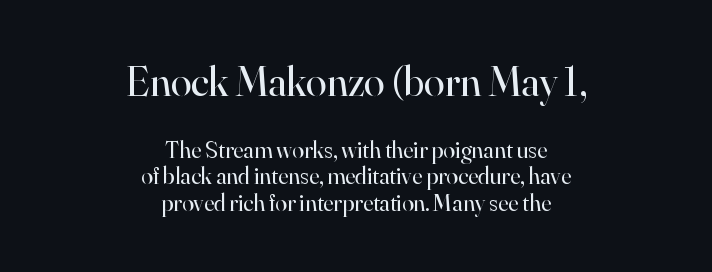
Q: Is the text bold? A: No.
Q: Is the text italic (slanted)? A: No, it is upright.
Q: Is the typeface a serif or a sans-serif typeface? A: Serif.
Q: Is the text underlined? A: No.
Q: How is the paragraph aligned? A: Centered.
Q: Is the spacing between letters normal or unusually wide? A: Normal.
Q: Is the spacing between lines tight, normal or loose? A: Tight.
Q: Which block of text is set in a larger size, the first (top) or the second (bottom)? A: The first (top) one.
Q: Width (condensed, normal, or wide)? A: Normal.
Q: Stroke contrast? A: High.
Q: x-height? A: Small.
Q: Monospaced? A: No.
